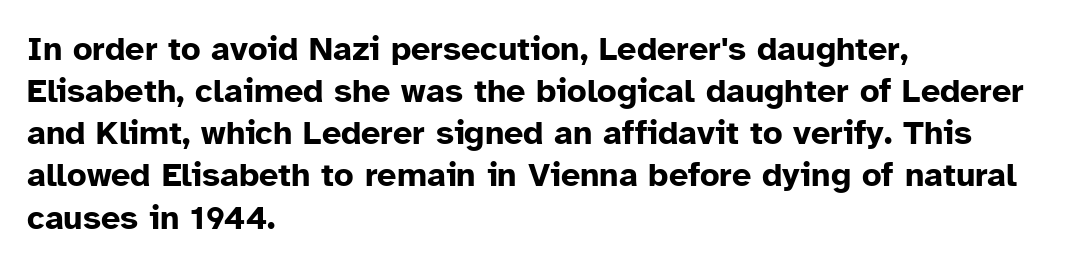
{"serif": "no", "italic": "no", "bold": "yes", "weight": "bold", "width": "normal", "stroke_contrast": "low", "x_height": "medium", "monospaced": "no", "underline": "no", "align": "left", "line_spacing_ratio": 1.24, "letter_spacing": "normal", "letter_spacing_em": 0.0, "glyph_px": 34}
